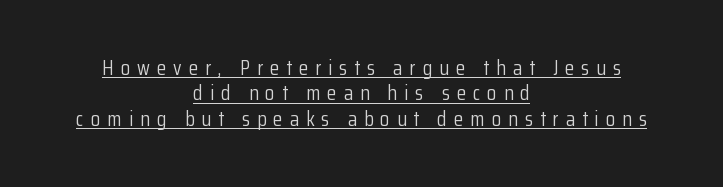
The image shows 21 px text type, upright; set centered, line spacing 1.21x, unusually wide letter spacing (+0.34 em), underlined.
